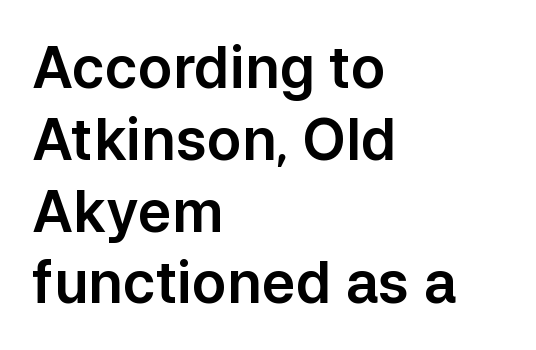
The string is rendered with underlining switched off. When letters stand straight like this, we call the style roman or upright. This sample keeps an unexceptional amount of space between lines. Varying glyph widths throughout — classic text-font behaviour. Each letter's strokes conclude bluntly, with no projecting serifs.
